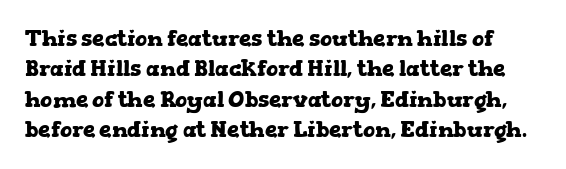
As a designer I'd log this as weight 700, bold. The passage shown stacks its lines at a standard gap. Only glyphs here, with clear space below each row. The specimen reads as upright at a glance.
